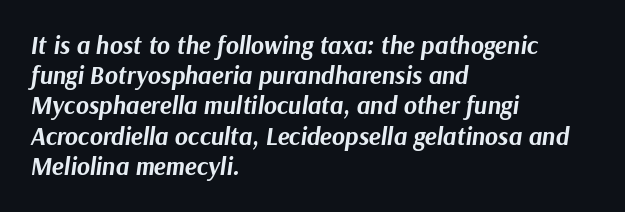
Q: Is the text bold? A: Yes.
Q: Is the text italic (slanted)? A: Yes, it leans right by about 9 degrees.
Q: Is the text underlined? A: No.
Q: How is the paragraph aligned? A: Left-aligned.
Q: Is the spacing between letters normal or unusually wide? A: Normal.
